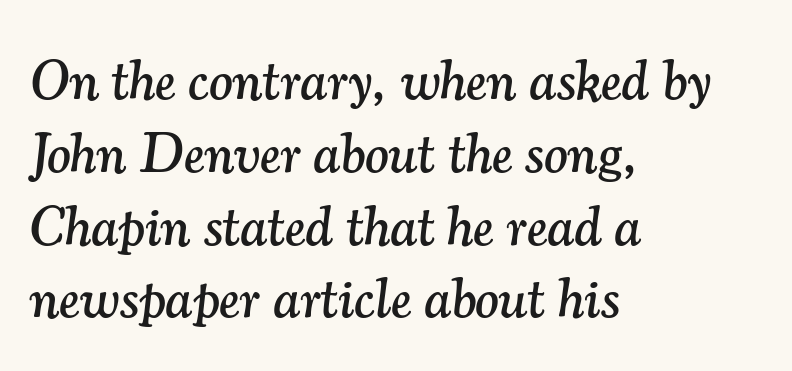
The image shows 56 px serif type, italic (leaning right); set left-aligned, normal line spacing (1.3x), normal letter spacing, not underlined; medium stroke contrast and a small x-height.
